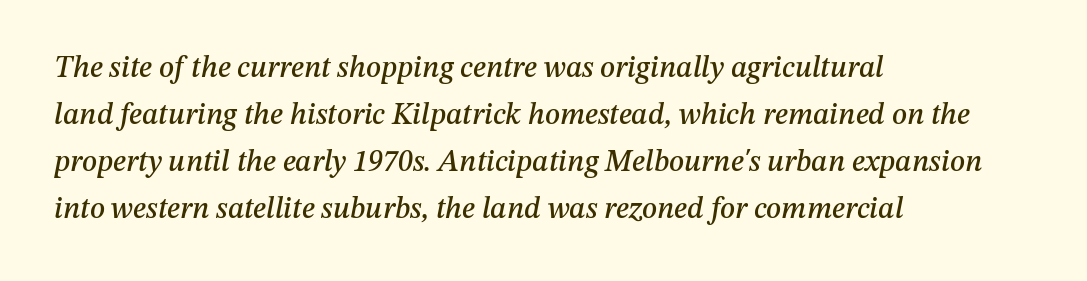
{"italic": "yes", "lean": "right", "slant_degrees": 12, "width": "normal", "stroke_contrast": "medium", "x_height": "medium", "monospaced": "no", "underline": "no", "align": "left", "line_spacing": "normal", "line_spacing_ratio": 1.57, "letter_spacing": "normal", "letter_spacing_em": 0.0, "glyph_px": 30}
